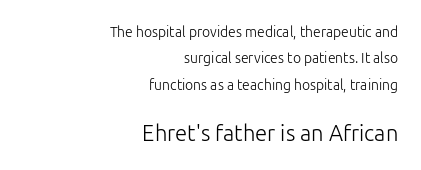
The image shows 22 px text type, upright; set right-aligned, line spacing 1.89x, normal letter spacing, not underlined; the second (bottom) block is 1.57x larger.
